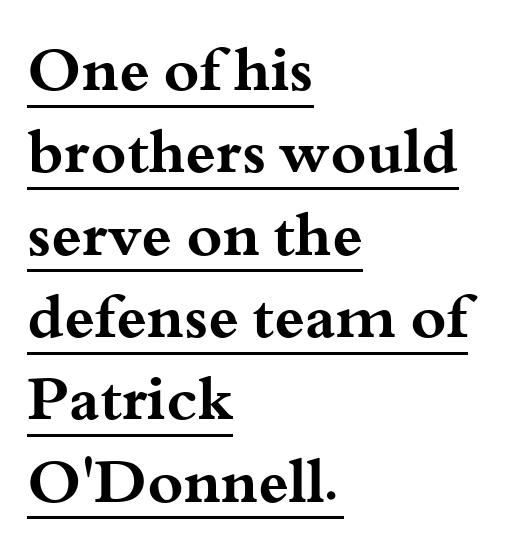
How would I describe the line gaps? Plain and ordinary. Spacing verdict: proportional, widths tailored to each character. The sample has been set heavy, in full bold. Nobody touched the tracking dial on this one. You can tell it's not italic because the verticals are truly vertical. Little horizontal feet cap the strokes, marking this as serif type.
